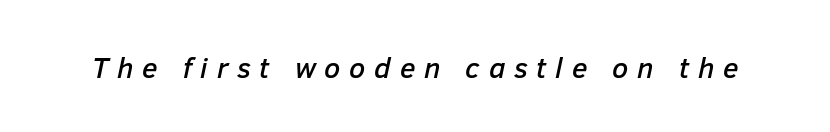
The gap between lines stays unmarked. The passage shown is typed in a proportional face where columns would drift. The letters are slanted; this is an italic face. The rendering inserts visible extra space after every character.
